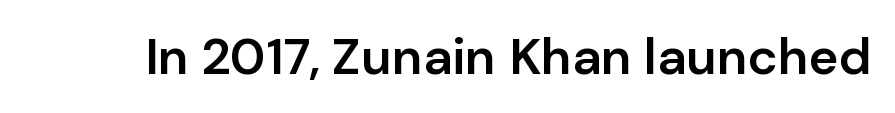
{"serif": "no", "italic": "no", "bold": "semi", "weight": "semibold", "width": "normal", "stroke_contrast": "low", "x_height": "medium", "monospaced": "no", "underline": "no", "letter_spacing": "normal", "letter_spacing_em": 0.0, "glyph_px": 51}
